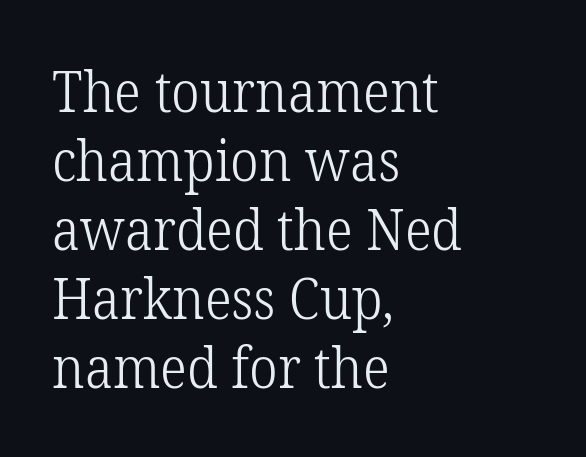
{"serif": "yes", "italic": "no", "bold": "no", "weight": "light", "width": "normal", "stroke_contrast": "low", "x_height": "medium", "monospaced": "no", "underline": "no", "align": "left", "line_spacing_ratio": 1.23, "letter_spacing": "normal", "letter_spacing_em": 0.0, "glyph_px": 56}
